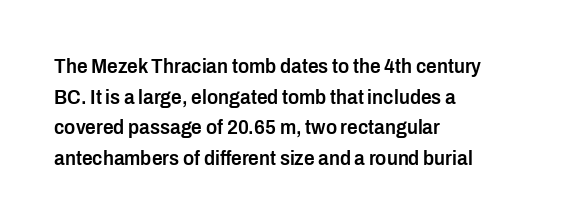
Look at the tracking — it's just the regular setting, nothing added. Normally led — the rows are evenly, conventionally spaced. The paragraph has a hard left edge and a soft right edge. Notice how the stems are strictly vertical — no italics here.
